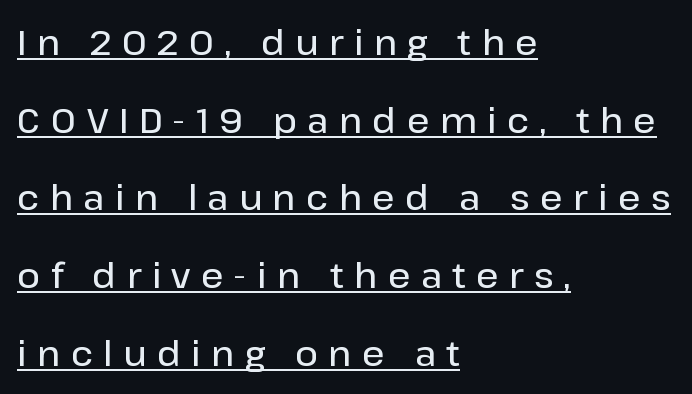
{"serif": "no", "italic": "no", "bold": "semi", "weight": "semibold", "width": "normal", "stroke_contrast": "low", "x_height": "medium", "monospaced": "no", "underline": "yes", "align": "left", "line_spacing": "loose", "line_spacing_ratio": 2.22, "letter_spacing": "wide", "letter_spacing_em": 0.3, "glyph_px": 35}
